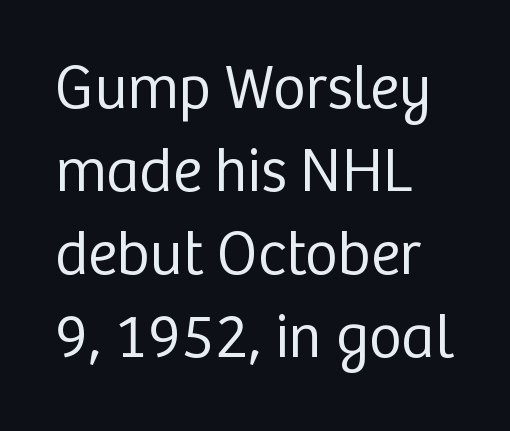
Q: Is the text bold? A: No.
Q: Is the text italic (slanted)? A: No, it is upright.
Q: Is the typeface a serif or a sans-serif typeface? A: Sans-serif.
Q: Is the text underlined? A: No.
Q: How is the paragraph aligned? A: Left-aligned.
Q: Is the spacing between letters normal or unusually wide? A: Normal.
Q: Is the spacing between lines tight, normal or loose? A: Normal.
Q: Width (condensed, normal, or wide)? A: Normal.
Q: Stroke contrast? A: Low.
Q: x-height? A: Medium.
Q: Monospaced? A: No.
